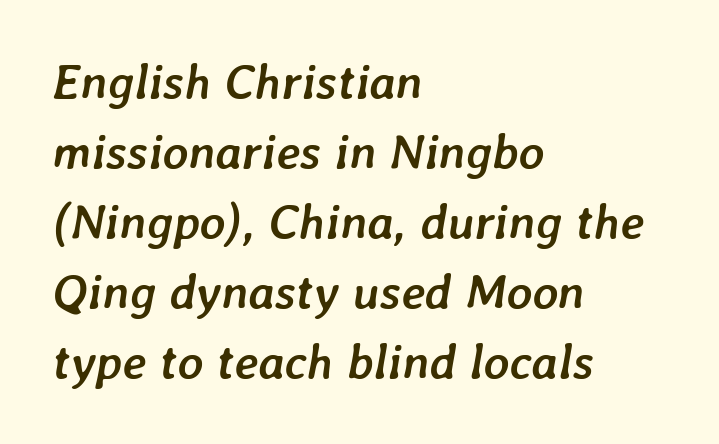
This rendering uses left alignment, leaving the right contour irregular. Is this a fixed-width face? No — the glyphs have proportional, varying widths. The typesetting leans heavy: a genuine bold. Bare-footed words on every line. Is there much room between lines? A standard amount, neither cramped nor airy. Observe the ordinary spacing: letters are neighbours, not strangers.
